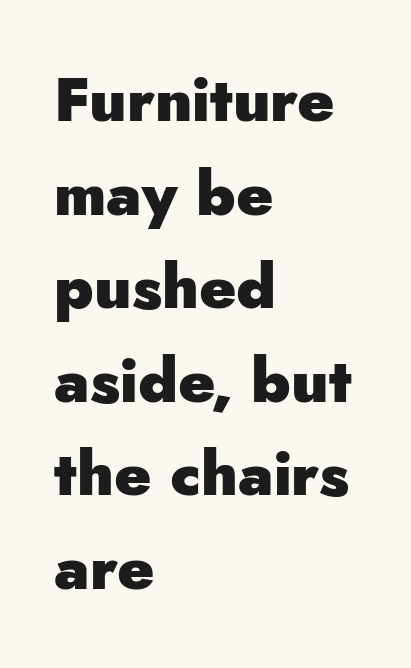
The image shows 62 px heavy sans-serif type, upright; set left-aligned, normal line spacing (1.51x), normal letter spacing, not underlined; low stroke contrast and a small x-height.
